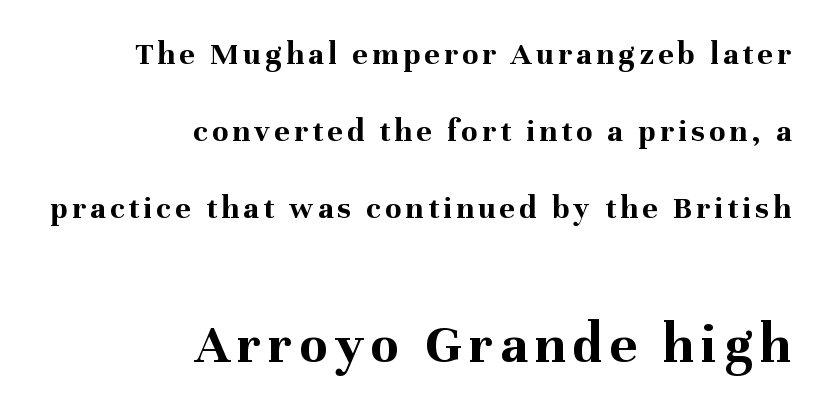
{"serif": "yes", "italic": "no", "bold": "yes", "weight": "bold", "width": "normal", "stroke_contrast": "medium", "x_height": "medium", "monospaced": "no", "underline": "no", "align": "right", "line_spacing": "loose", "line_spacing_ratio": 2.34, "larger_block": "second", "size_ratio": 1.73, "glyph_px": 57}
